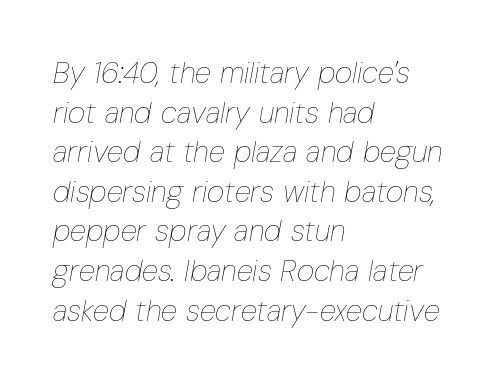
The image shows 30 px thin, condensed type, italic (leaning right); set left-aligned, normal line spacing (1.32x), normal letter spacing, not underlined; low stroke contrast and a medium x-height.
